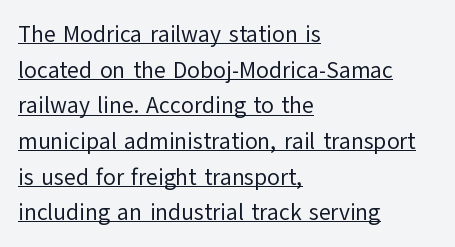
Q: Is the text bold? A: No.
Q: Is the text italic (slanted)? A: No, it is upright.
Q: Is the text underlined? A: Yes.
Q: How is the paragraph aligned? A: Left-aligned.
Q: Is the spacing between letters normal or unusually wide? A: Normal.
Q: Is the spacing between lines tight, normal or loose? A: Normal.
